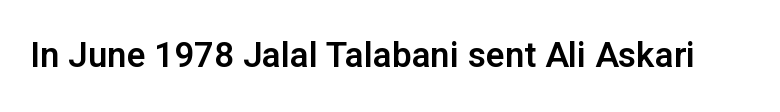
The words here are not underlined. Posture: upright roman. Each letter's strokes conclude bluntly, with no projecting serifs. Spacing between characters is what you'd get straight out of the box.
